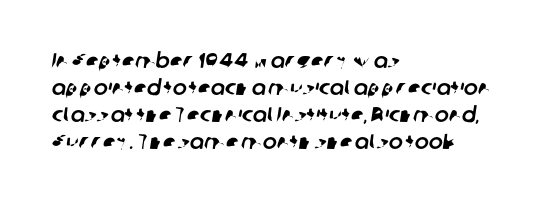
The image shows 21 px text type; set left-aligned, normal line spacing (1.29x), normal letter spacing, not underlined.
